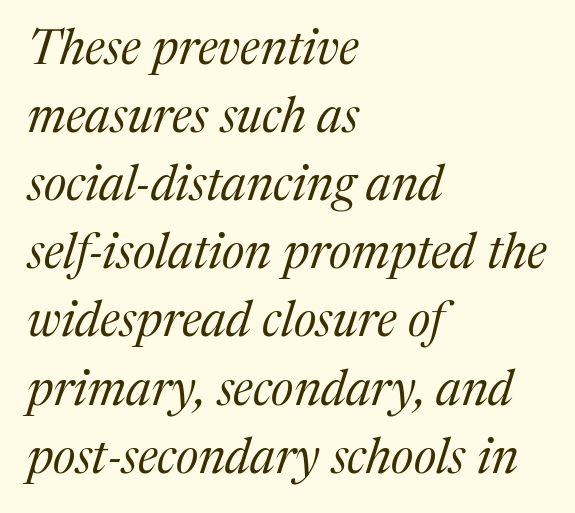
{"serif": "yes", "italic": "yes", "lean": "right", "slant_degrees": 17, "bold": "no", "weight": "regular", "width": "normal", "stroke_contrast": "medium", "x_height": "medium", "monospaced": "no", "underline": "no", "align": "left", "line_spacing": "normal", "line_spacing_ratio": 1.39, "letter_spacing": "normal", "letter_spacing_em": 0.0, "glyph_px": 49}
